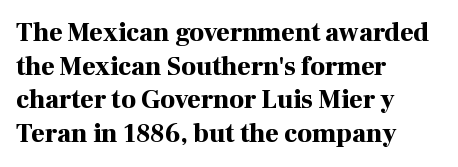
Regarding leading, the lines here are spaced in the standard way. Nothing unusual about the tracking: characters are spaced as the font intends. Clear beneath every line of the passage. The compositor pushed each line to the left boundary. Ascenders rise straight up at ninety degrees. The font is running at its bold setting.
